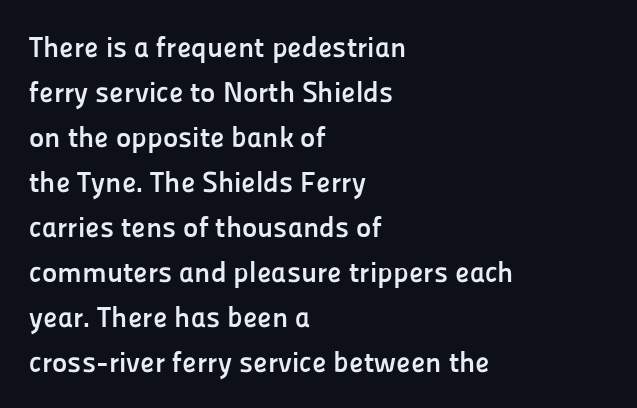
Q: Is the text bold? A: Yes.
Q: Is the text italic (slanted)? A: No, it is upright.
Q: Is the typeface a serif or a sans-serif typeface? A: Sans-serif.
Q: Is the text underlined? A: No.
Q: How is the paragraph aligned? A: Left-aligned.
Q: Is the spacing between letters normal or unusually wide? A: Normal.
Q: Is the spacing between lines tight, normal or loose? A: Normal.
Q: Width (condensed, normal, or wide)? A: Normal.
Q: Stroke contrast? A: Low.
Q: x-height? A: Medium.
Q: Monospaced? A: No.
